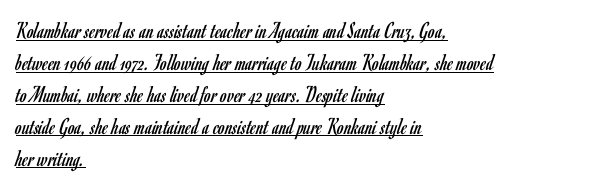
Q: Is the text bold? A: No.
Q: Is the text italic (slanted)? A: Yes.
Q: Is the text underlined? A: Yes.
Q: How is the paragraph aligned? A: Left-aligned.
Q: Is the spacing between letters normal or unusually wide? A: Normal.
Q: Is the spacing between lines tight, normal or loose? A: Normal.
